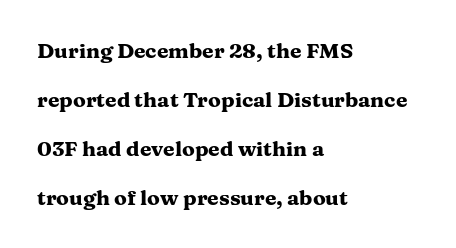
{"italic": "no", "bold": "yes", "underline": "no", "align": "left", "line_spacing": "loose", "line_spacing_ratio": 2.33, "letter_spacing": "normal", "letter_spacing_em": 0.0, "glyph_px": 21}
